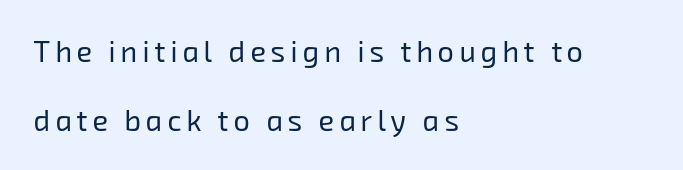
Q: Is the text bold? A: No.
Q: Is the typeface a serif or a sans-serif typeface? A: Sans-serif.
Q: Is the text underlined? A: No.
Q: How is the paragraph aligned? A: Left-aligned.
Q: Is the spacing between lines tight, normal or loose? A: Loose.
Q: Width (condensed, normal, or wide)? A: Normal.
Q: Stroke contrast? A: Low.
Q: x-height? A: Medium.
Q: Monospaced? A: No.
